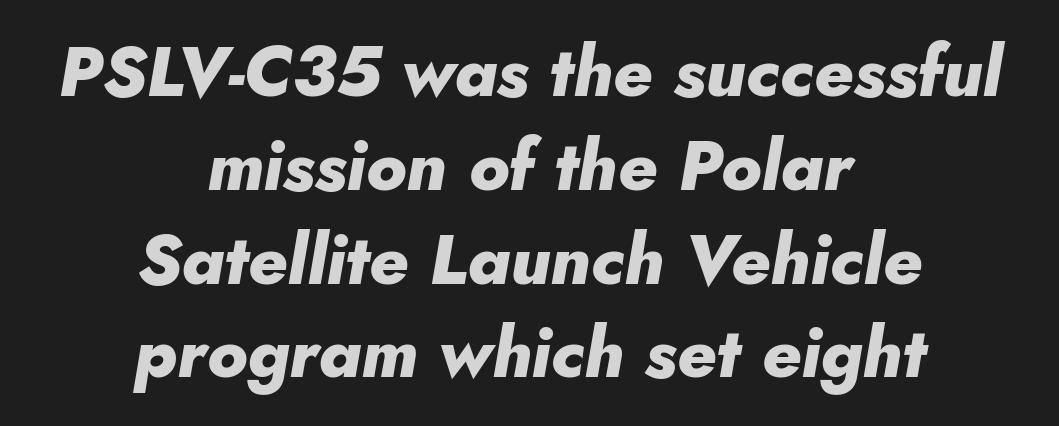
Both edges are ragged and mirror each other, which tells us the setting is centered. Nobody touched the tracking dial on this one. Is this a fixed-width face? No — the glyphs have proportional, varying widths. Each new line begins a customary step beneath the previous one. You can tell it's italic because the verticals aren't actually vertical. Anything drawn beneath the words? Only blank space.
